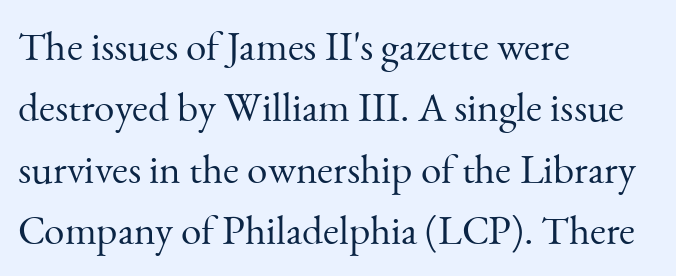
{"serif": "yes", "italic": "no", "bold": "no", "weight": "light", "width": "normal", "stroke_contrast": "medium", "x_height": "small", "monospaced": "no", "underline": "no", "align": "left", "line_spacing": "normal", "line_spacing_ratio": 1.5, "letter_spacing": "normal", "letter_spacing_em": 0.0, "glyph_px": 41}
